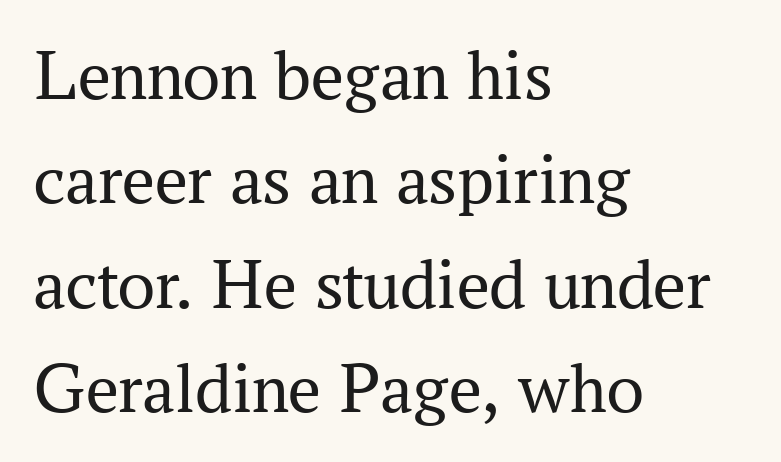
{"serif": "yes", "italic": "no", "bold": "no", "weight": "regular", "width": "normal", "stroke_contrast": "medium", "x_height": "medium", "monospaced": "no", "underline": "no", "align": "left", "line_spacing": "normal", "line_spacing_ratio": 1.43, "letter_spacing": "normal", "letter_spacing_em": 0.0, "glyph_px": 73}
